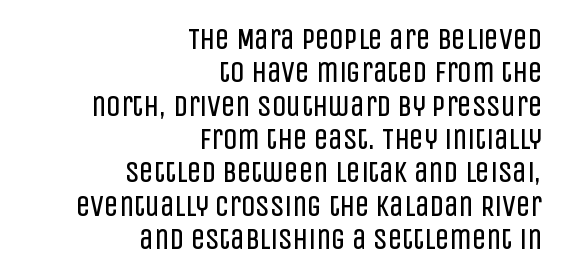
No heavy texture on the line: the type isn't bold. Caption: standard tracking, unaltered. Line endings align vertically; line beginnings do not. Horizontal bands of white between lines are thin slivers. Classification — sans serif. The font's upright variant was chosen for this text.
